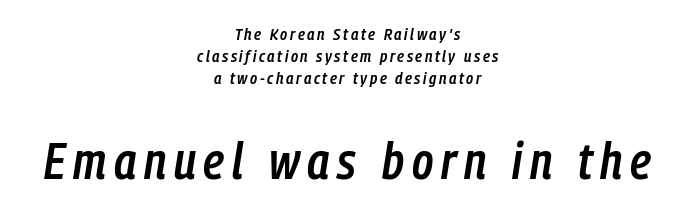
Type size steps up from the first block to the second. Italic: yes, the glyphs are oblique. Here the designer chose a conventional face with non-uniform glyph widths. The rows are spaced the way most documents space them. The font is running at a semibold setting, under full bold.
